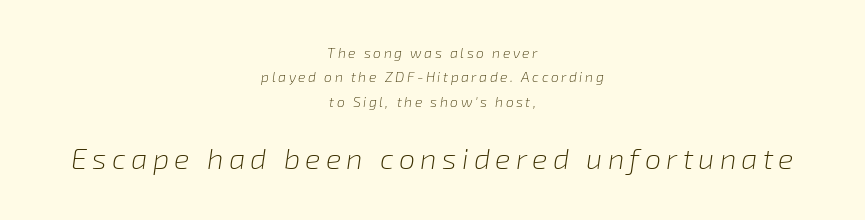
Q: Is the text bold? A: No.
Q: Is the text italic (slanted)? A: Yes, it leans right by about 8 degrees.
Q: Is the text underlined? A: No.
Q: How is the paragraph aligned? A: Centered.
Q: Which block of text is set in a larger size, the first (top) or the second (bottom)? A: The second (bottom) one.
Q: Width (condensed, normal, or wide)? A: Normal.
Q: Stroke contrast? A: Low.
Q: x-height? A: Medium.
Q: Monospaced? A: No.
